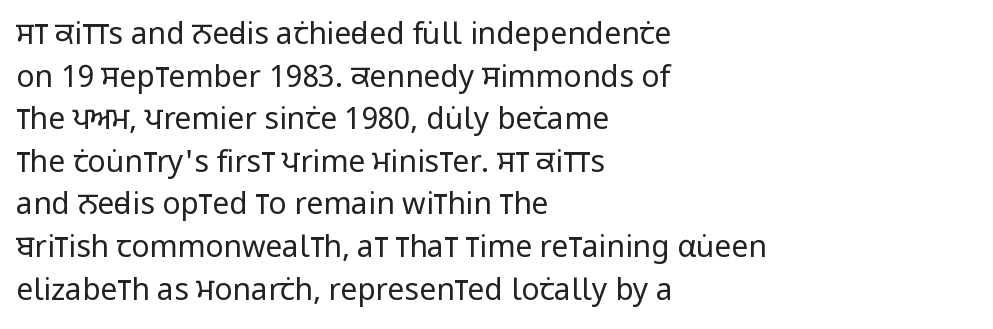
{"serif": "no", "italic": "no", "bold": "no", "weight": "regular", "width": "condensed", "stroke_contrast": "low", "x_height": "large", "monospaced": "no", "underline": "no", "align": "left", "line_spacing": "normal", "line_spacing_ratio": 1.42, "letter_spacing": "normal", "letter_spacing_em": 0.0, "glyph_px": 30}
